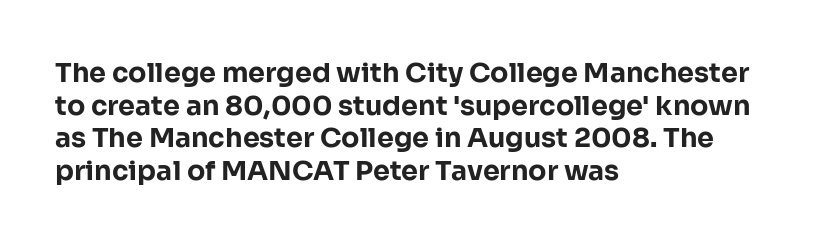
{"italic": "no", "bold": "yes", "underline": "no", "align": "left", "line_spacing_ratio": 1.21, "letter_spacing": "normal", "letter_spacing_em": 0.0, "glyph_px": 27}
